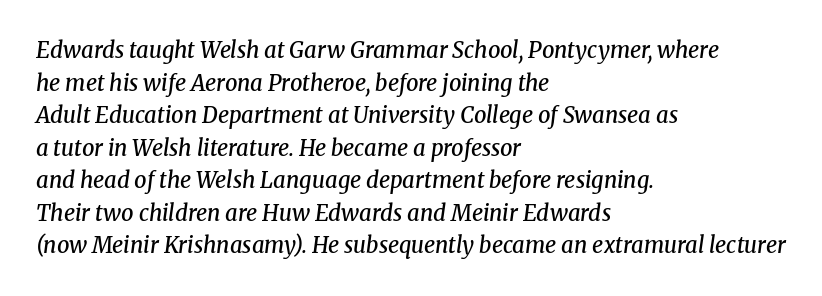
This rendering features lettering with no underline. A student would call this left alignment; a typographer would say flush left, rag right. Interline gaps are of average width in this sample. Honestly, the letter spacing is just normal — you wouldn't notice it. Rendered with sloped, italic letterforms. These words are printed semibold, heavier than regular yet not bold.
